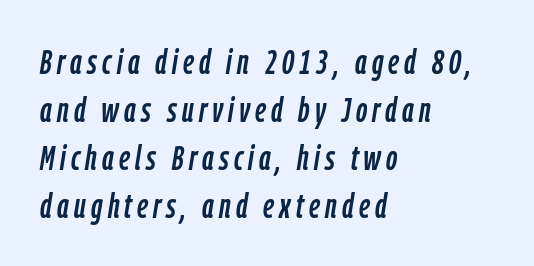
Q: Is the text italic (slanted)? A: Yes, it leans right by about 9 degrees.
Q: Is the text underlined? A: No.
Q: How is the paragraph aligned? A: Left-aligned.
Q: Is the spacing between lines tight, normal or loose? A: Normal.
Q: Width (condensed, normal, or wide)? A: Condensed.
Q: Stroke contrast? A: Low.
Q: x-height? A: Medium.
Q: Monospaced? A: No.
